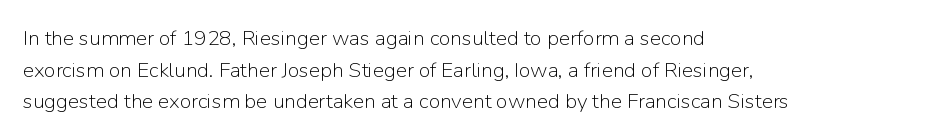
The image shows 21 px text type, upright; set left-aligned, normal line spacing (1.51x), normal letter spacing, not underlined.
